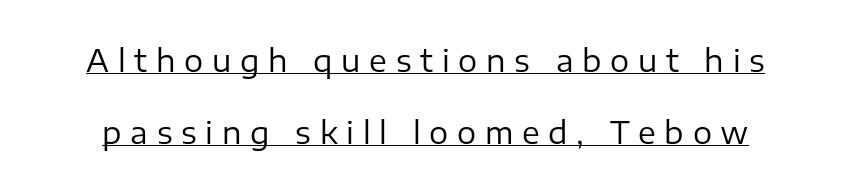
Rendered with straight, roman letterforms. Do the characters align in a grid? No, the font is proportional. The rendering uses a large line-height, opening up the rows. A baseline rule has been typeset under these characters.
